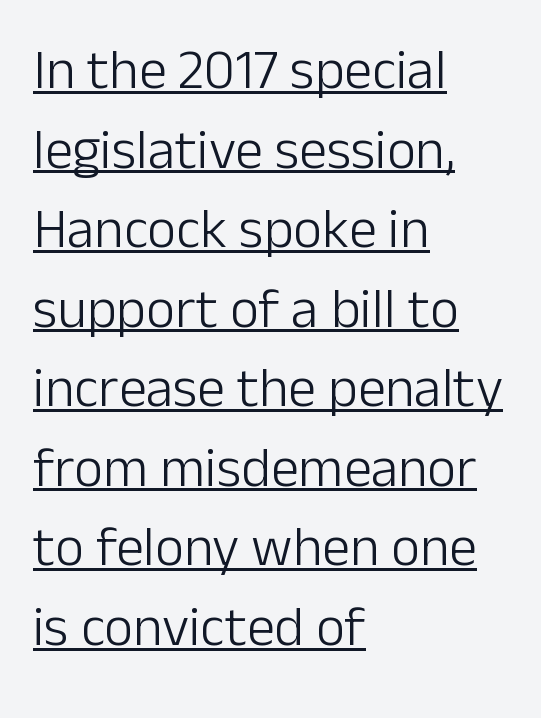
{"serif": "no", "italic": "no", "bold": "no", "weight": "light", "width": "normal", "stroke_contrast": "low", "x_height": "medium", "monospaced": "no", "underline": "yes", "align": "left", "line_spacing": "normal", "line_spacing_ratio": 1.42, "letter_spacing": "normal", "letter_spacing_em": 0.0, "glyph_px": 56}
